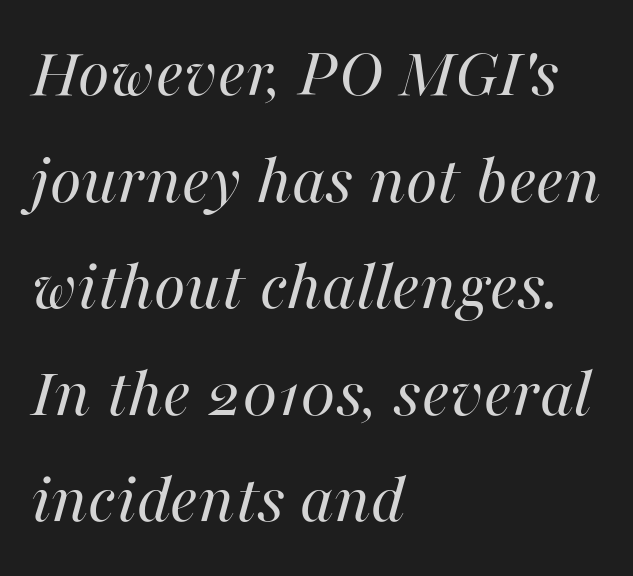
Regular leading. A typesetter would call this proportional, since set widths differ per character. Decoration check: the copy has no underline. All the whitespace from short lines collects on the right. Stems and bowls with no extra thickness — not bold.
